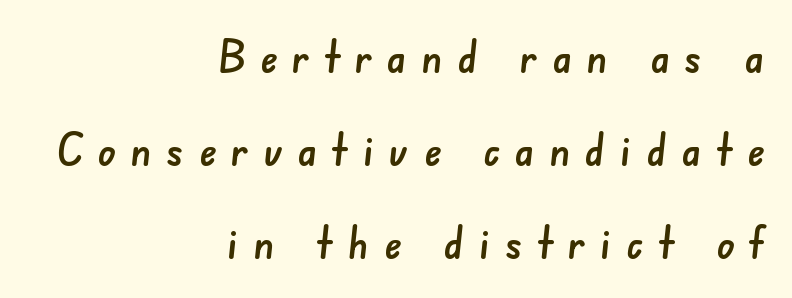
The image shows 45 px sans-serif type; set right-aligned, loose line spacing (2.07x), unusually wide letter spacing (+0.34 em), not underlined; low stroke contrast and a small x-height.
